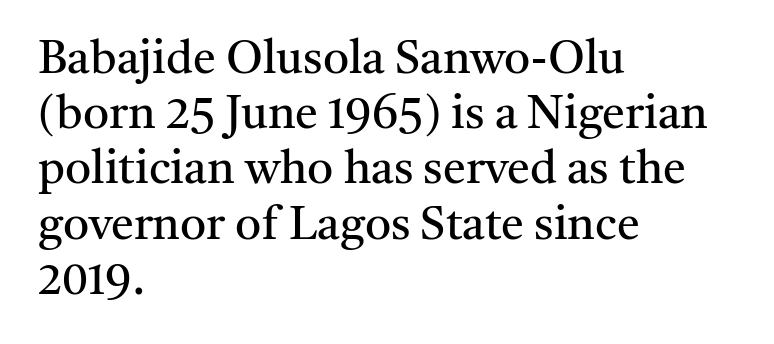
The image shows 46 px regular-weight serif type, upright; set left-aligned, line spacing 1.2x, normal letter spacing, not underlined; medium stroke contrast and a medium x-height.
